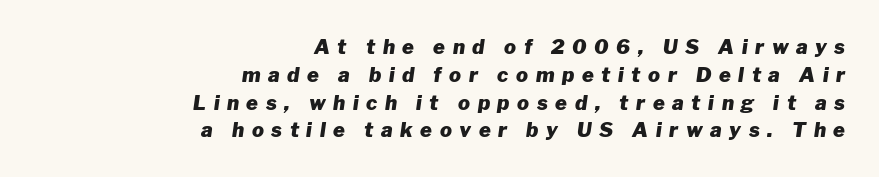
The rendering uses a moderate line-height, typical for paragraphs. Inter-character spacing is expanded well beyond the font's built-in metrics. Compared with ordinary roman type, these characters are visibly tilted. Look at the stroke-to-counter ratio: heavy, a bold.
